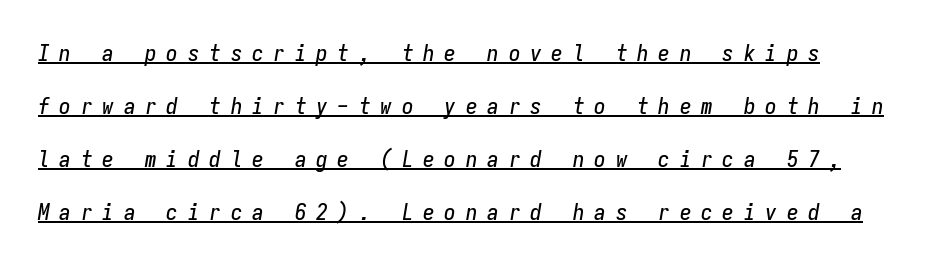
{"italic": "yes", "lean": "right", "slant_degrees": 9, "underline": "yes", "line_spacing": "loose", "line_spacing_ratio": 2.31, "letter_spacing": "wide", "letter_spacing_em": 0.43, "glyph_px": 23}
